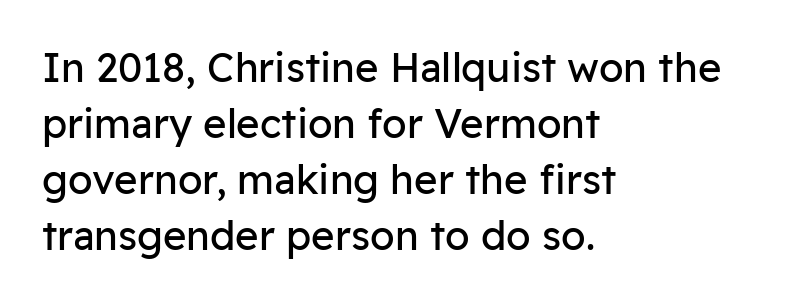
I'd call this a sans setting — the letters go barefoot. You could call the tracking neutral — neither tight nor loose. No letter is thick-stroked: the sample isn't bold. These lines were composed using upright roman letters. Caption: multi-line text, flush left, ragged right. These lines sit exactly where default settings would place them.
